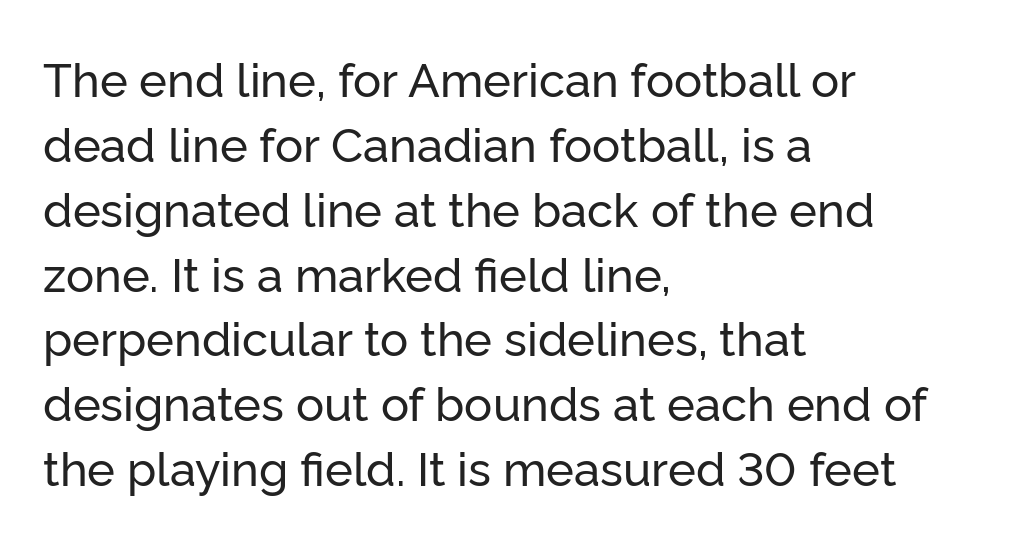
Q: Is the text italic (slanted)? A: No, it is upright.
Q: Is the typeface a serif or a sans-serif typeface? A: Sans-serif.
Q: Is the text underlined? A: No.
Q: How is the paragraph aligned? A: Left-aligned.
Q: Is the spacing between letters normal or unusually wide? A: Normal.
Q: Is the spacing between lines tight, normal or loose? A: Normal.
Q: Width (condensed, normal, or wide)? A: Normal.
Q: Stroke contrast? A: Low.
Q: x-height? A: Medium.
Q: Monospaced? A: No.
